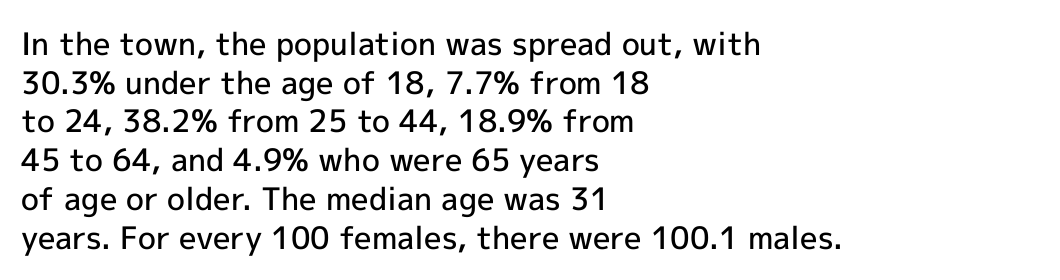
Q: Is the text bold? A: Semi-bold.
Q: Is the text italic (slanted)? A: No, it is upright.
Q: Is the typeface a serif or a sans-serif typeface? A: Sans-serif.
Q: Is the text underlined? A: No.
Q: How is the paragraph aligned? A: Left-aligned.
Q: Is the spacing between letters normal or unusually wide? A: Normal.
Q: Is the spacing between lines tight, normal or loose? A: Normal.
Q: Width (condensed, normal, or wide)? A: Normal.
Q: x-height? A: Medium.
Q: Monospaced? A: No.
